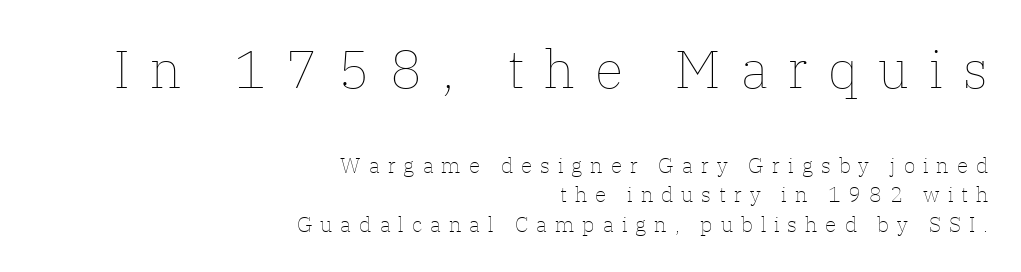
The image shows 53 px thin type, upright; set right-aligned, normal line spacing (1.42x), unusually wide letter spacing (+0.38 em), not underlined; the first (top) block is 2.52x larger; low stroke contrast and a medium x-height.
